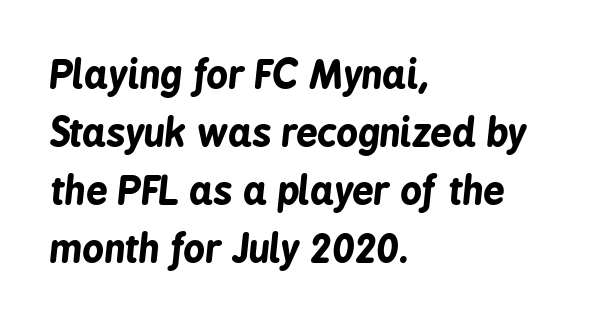
Q: Is the text bold? A: Yes.
Q: Is the text italic (slanted)? A: Yes, it leans right by about 6 degrees.
Q: Is the text underlined? A: No.
Q: How is the paragraph aligned? A: Left-aligned.
Q: Is the spacing between letters normal or unusually wide? A: Normal.
Q: Is the spacing between lines tight, normal or loose? A: Normal.
Q: Width (condensed, normal, or wide)? A: Condensed.
Q: Stroke contrast? A: Low.
Q: x-height? A: Medium.
Q: Monospaced? A: No.
